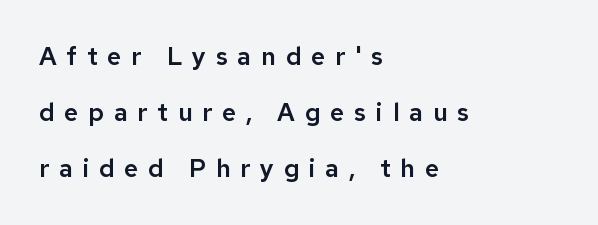
Q: Is the text italic (slanted)? A: No, it is upright.
Q: Is the text underlined? A: No.
Q: How is the paragraph aligned? A: Left-aligned.
Q: Is the spacing between letters normal or unusually wide? A: Unusually wide.
Q: Is the spacing between lines tight, normal or loose? A: Loose.
